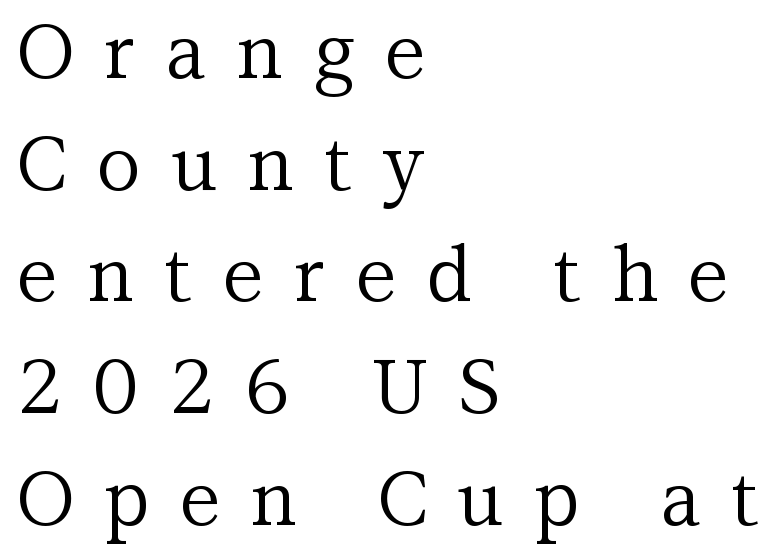
Q: Is the text bold? A: No.
Q: Is the text italic (slanted)? A: No, it is upright.
Q: Is the typeface a serif or a sans-serif typeface? A: Serif.
Q: Is the text underlined? A: No.
Q: How is the paragraph aligned? A: Left-aligned.
Q: Is the spacing between letters normal or unusually wide? A: Unusually wide.
Q: Is the spacing between lines tight, normal or loose? A: Normal.
Q: Width (condensed, normal, or wide)? A: Normal.
Q: Stroke contrast? A: Medium.
Q: x-height? A: Medium.
Q: Monospaced? A: No.
